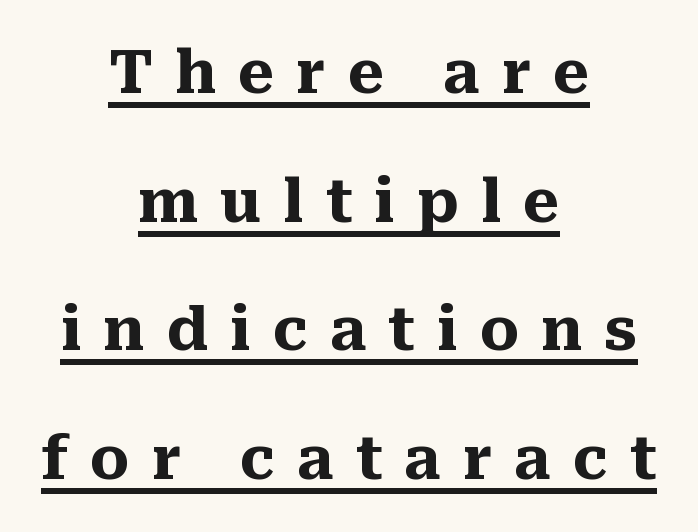
Each glyph is drawn with heavy, bold strokes. If you measured baseline to baseline, you'd find a long distance. The gaps between neighbouring characters are conspicuously large. This is the regular roman posture of the typeface. Type style note: has serifs. Note the varied advance widths — an 'i' is clearly narrower than an 'm'.
